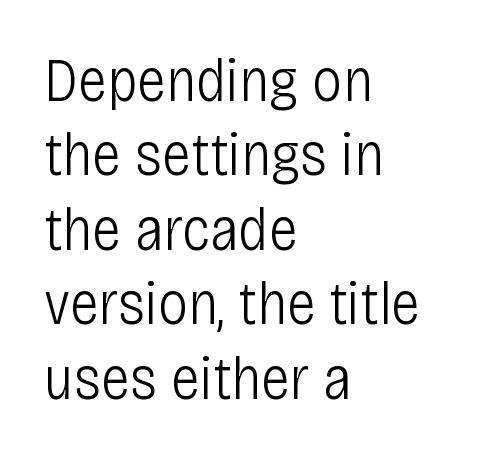
Q: Is the text bold? A: No.
Q: Is the text italic (slanted)? A: No, it is upright.
Q: Is the typeface a serif or a sans-serif typeface? A: Sans-serif.
Q: Is the text underlined? A: No.
Q: How is the paragraph aligned? A: Left-aligned.
Q: Is the spacing between letters normal or unusually wide? A: Normal.
Q: Width (condensed, normal, or wide)? A: Condensed.
Q: Stroke contrast? A: Low.
Q: x-height? A: Large.
Q: Monospaced? A: No.
